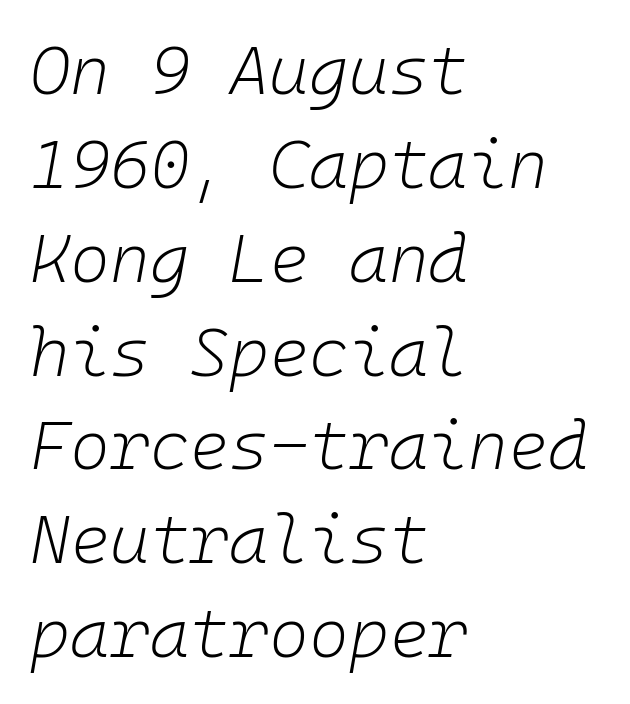
The image shows 68 px light type, italic (leaning right), monospaced; set left-aligned, normal line spacing (1.38x), normal letter spacing, not underlined; low stroke contrast and a medium x-height.
